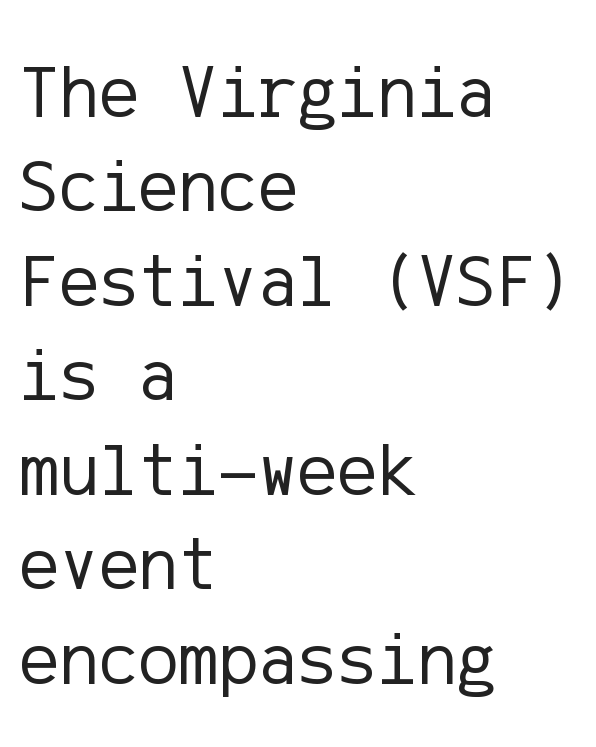
The image shows 75 px regular-weight sans-serif type, upright; set left-aligned, normal line spacing (1.26x), normal letter spacing, not underlined; low stroke contrast and a medium x-height.
